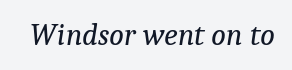
Q: Is the text bold? A: No.
Q: Is the text italic (slanted)? A: Yes, it leans right by about 9 degrees.
Q: Is the typeface a serif or a sans-serif typeface? A: Serif.
Q: Is the text underlined? A: No.
Q: Is the spacing between letters normal or unusually wide? A: Normal.
Q: Width (condensed, normal, or wide)? A: Normal.
Q: Stroke contrast? A: Low.
Q: x-height? A: Medium.
Q: Monospaced? A: No.
